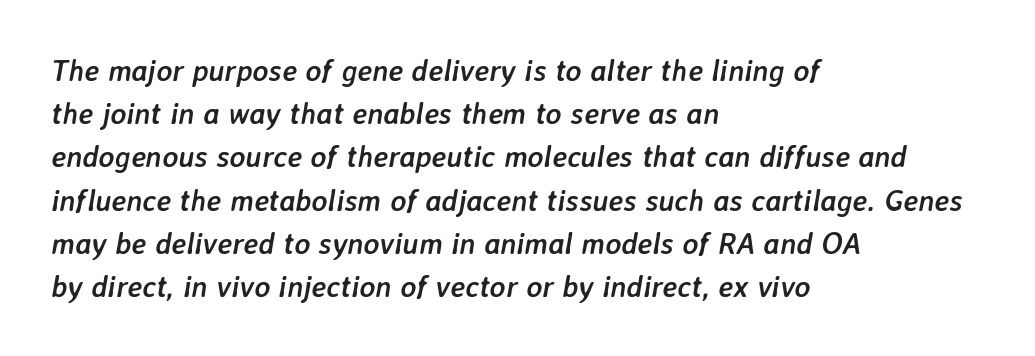
The image shows 30 px semibold type, italic (leaning right); set left-aligned, normal line spacing (1.44x), normal letter spacing, not underlined; low stroke contrast and a medium x-height.
